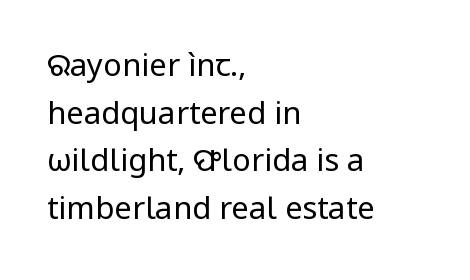
The image shows 31 px regular-weight sans-serif type, upright; set left-aligned, normal line spacing (1.54x), normal letter spacing, not underlined; low stroke contrast and a medium x-height.
